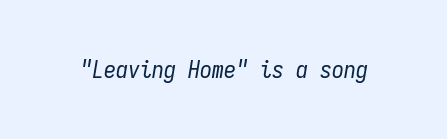
It's the slanting kind of type. Only glyphs here, with clear space below each row. No chunkiness to these letters — they're not bold. What stands out about the letter spacing? Nothing — it is the standard amount.
